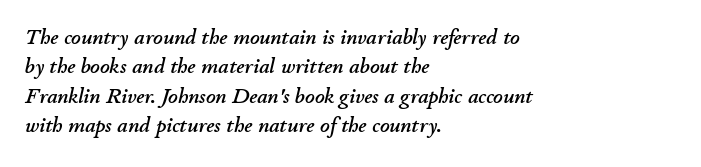
Q: Is the text italic (slanted)? A: Yes, it leans right by about 11 degrees.
Q: Is the text underlined? A: No.
Q: How is the paragraph aligned? A: Left-aligned.
Q: Is the spacing between letters normal or unusually wide? A: Normal.
Q: Is the spacing between lines tight, normal or loose? A: Normal.
